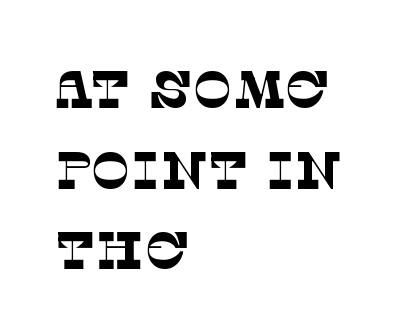
Q: Is the text bold? A: No.
Q: Is the typeface a serif or a sans-serif typeface? A: Serif.
Q: Is the text underlined? A: No.
Q: How is the paragraph aligned? A: Left-aligned.
Q: Is the spacing between letters normal or unusually wide? A: Normal.
Q: Is the spacing between lines tight, normal or loose? A: Normal.
Q: Width (condensed, normal, or wide)? A: Normal.
Q: Stroke contrast? A: Low.
Q: x-height? A: Large.
Q: Monospaced? A: No.
